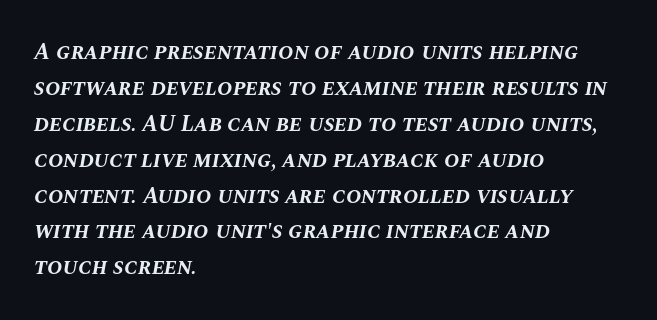
{"italic": "yes", "lean": "right", "slant_degrees": 10, "bold": "yes", "underline": "no", "align": "left", "line_spacing": "normal", "line_spacing_ratio": 1.56, "letter_spacing": "normal", "letter_spacing_em": 0.0, "glyph_px": 23}
